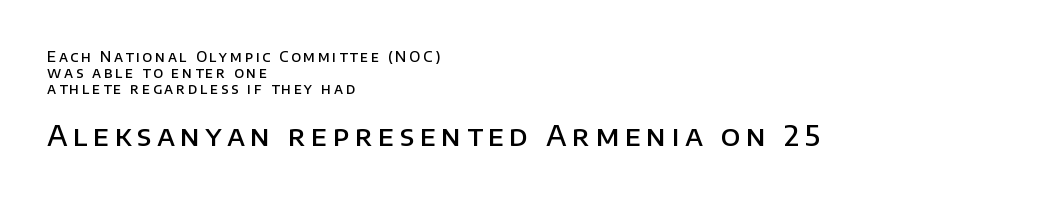
Q: Is the text bold? A: Semi-bold.
Q: Is the text italic (slanted)? A: No, it is upright.
Q: Is the typeface a serif or a sans-serif typeface? A: Sans-serif.
Q: Is the text underlined? A: No.
Q: How is the paragraph aligned? A: Left-aligned.
Q: Is the spacing between lines tight, normal or loose? A: Tight.
Q: Which block of text is set in a larger size, the first (top) or the second (bottom)? A: The second (bottom) one.
Q: Width (condensed, normal, or wide)? A: Normal.
Q: Stroke contrast? A: Low.
Q: x-height? A: Large.
Q: Monospaced? A: No.
